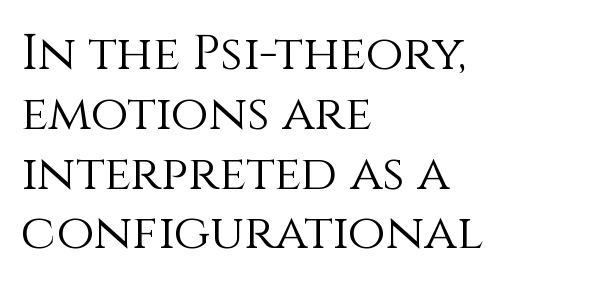
{"italic": "no", "bold": "no", "weight": "light", "width": "normal", "x_height": "large", "monospaced": "no", "underline": "no", "align": "left", "line_spacing_ratio": 1.22, "letter_spacing": "normal", "letter_spacing_em": 0.0, "glyph_px": 49}
